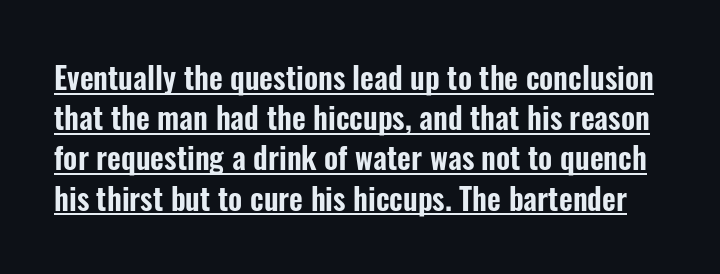
The designer went with a sans here, leaving each stem footless. This rendering features underlined lettering. Upright lettering throughout. The face used here is proportionally spaced, like ordinary book or web type. Interline gaps are of average width in this sample.
